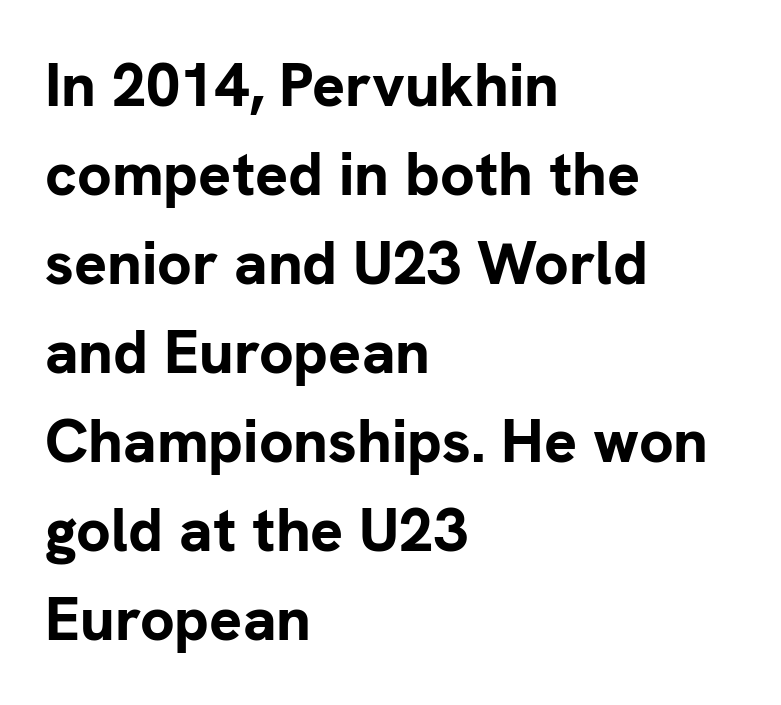
Q: Is the text bold? A: Yes.
Q: Is the text italic (slanted)? A: No, it is upright.
Q: Is the typeface a serif or a sans-serif typeface? A: Sans-serif.
Q: Is the text underlined? A: No.
Q: How is the paragraph aligned? A: Left-aligned.
Q: Is the spacing between letters normal or unusually wide? A: Normal.
Q: Is the spacing between lines tight, normal or loose? A: Normal.
Q: Width (condensed, normal, or wide)? A: Normal.
Q: Stroke contrast? A: Low.
Q: x-height? A: Medium.
Q: Monospaced? A: No.
